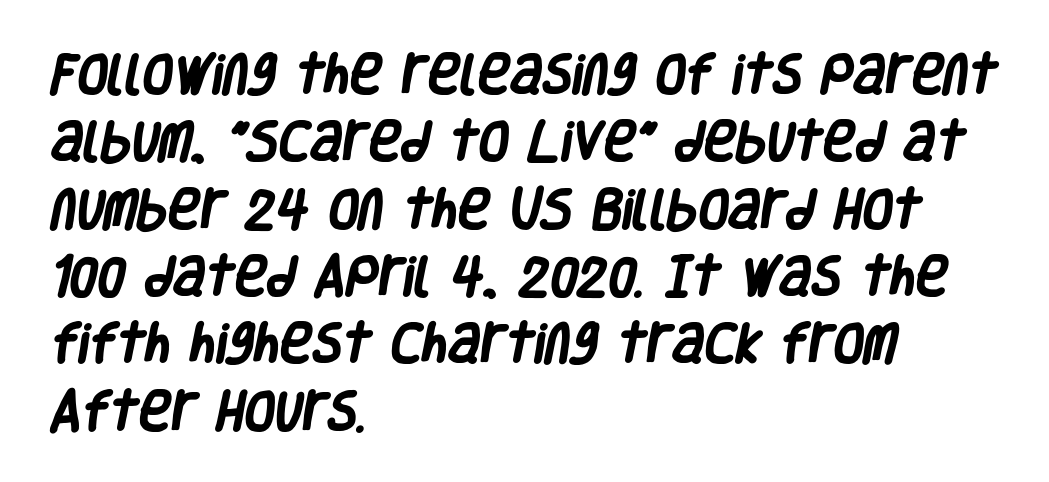
Q: Is the text bold? A: Yes.
Q: Is the typeface a serif or a sans-serif typeface? A: Sans-serif.
Q: Is the text underlined? A: No.
Q: How is the paragraph aligned? A: Left-aligned.
Q: Is the spacing between letters normal or unusually wide? A: Normal.
Q: Is the spacing between lines tight, normal or loose? A: Normal.
Q: Width (condensed, normal, or wide)? A: Condensed.
Q: Stroke contrast? A: Low.
Q: x-height? A: Large.
Q: Monospaced? A: No.
